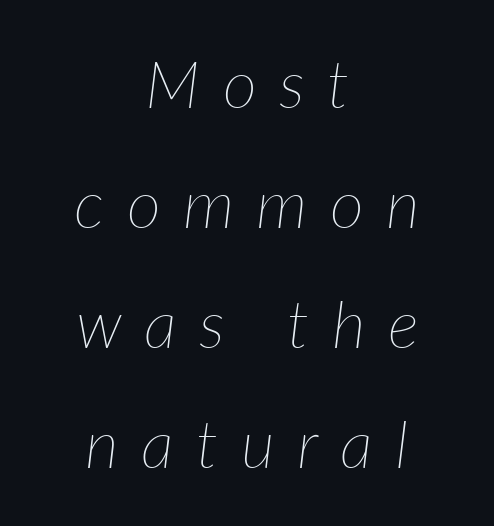
Inter-character spacing is expanded well beyond the font's built-in metrics. Each stroke keeps to a modest, everyday thickness or less. Notice how the passage keeps no hard edge, just a central spine. The letters advance in unequal steps, a hallmark of proportional type.
